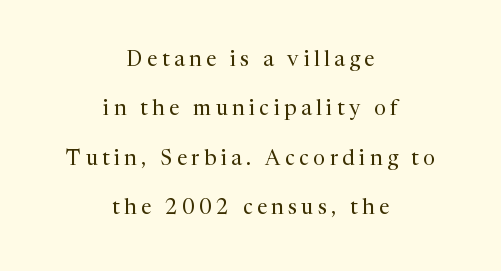
Q: Is the text bold? A: No.
Q: Is the text italic (slanted)? A: No, it is upright.
Q: Is the text underlined? A: No.
Q: How is the paragraph aligned? A: Centered.
Q: Is the spacing between letters normal or unusually wide? A: Unusually wide.
Q: Is the spacing between lines tight, normal or loose? A: Loose.
